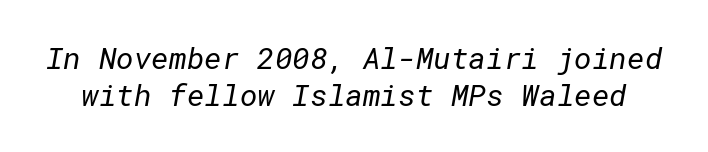
No letter is thick-stroked: the sample isn't bold. Does the type have serifs? No, each stem ends abruptly. Descenders are the only things crossing below the line. Look at the tracking — it's just the regular setting, nothing added.
